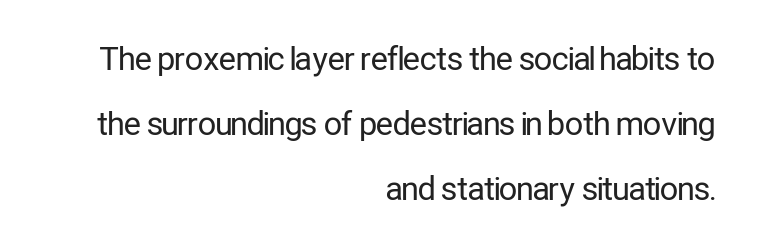
Q: Is the text bold? A: No.
Q: Is the text italic (slanted)? A: No, it is upright.
Q: Is the typeface a serif or a sans-serif typeface? A: Sans-serif.
Q: Is the text underlined? A: No.
Q: How is the paragraph aligned? A: Right-aligned.
Q: Is the spacing between letters normal or unusually wide? A: Normal.
Q: Is the spacing between lines tight, normal or loose? A: Loose.
Q: Width (condensed, normal, or wide)? A: Condensed.
Q: Stroke contrast? A: Low.
Q: x-height? A: Medium.
Q: Monospaced? A: No.
